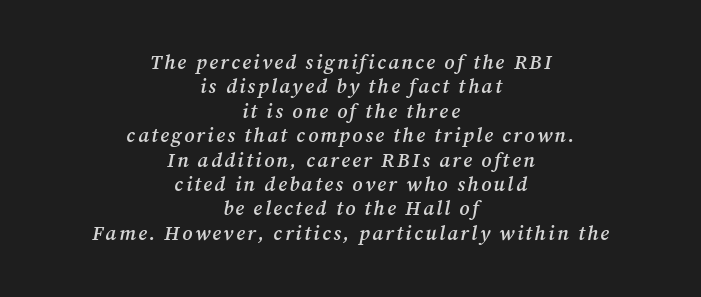
{"italic": "yes", "lean": "right", "slant_degrees": 12, "bold": "semi", "underline": "no", "align": "center", "line_spacing_ratio": 1.22, "glyph_px": 20}
